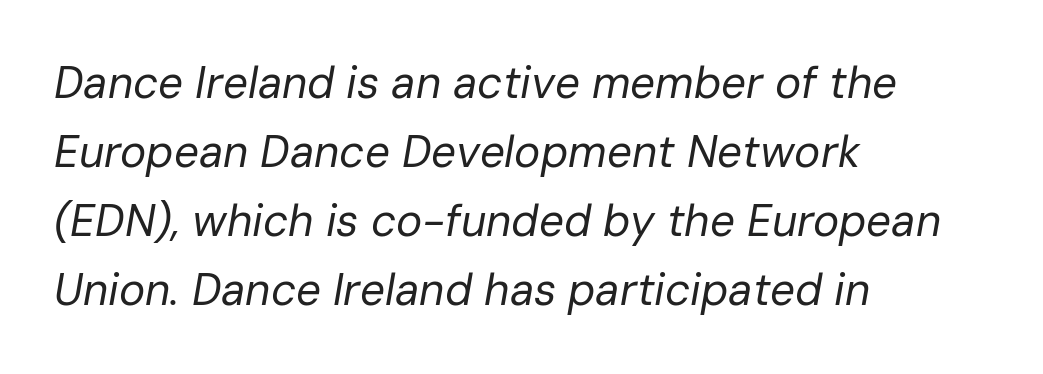
The typography opts for an oblique posture over an upright one. Check under the words: just untouched page. The lines are quadded left. Think of a printed novel: that variable character pitch is what you see here.
